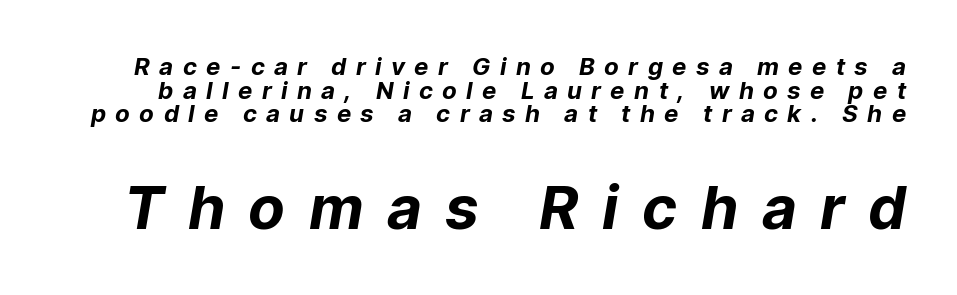
The image shows 60 px bold sans-serif type; set tight line spacing (0.98x), unusually wide letter spacing (+0.39 em), not underlined; the second (bottom) block is 2.5x larger; low stroke contrast and a medium x-height.
